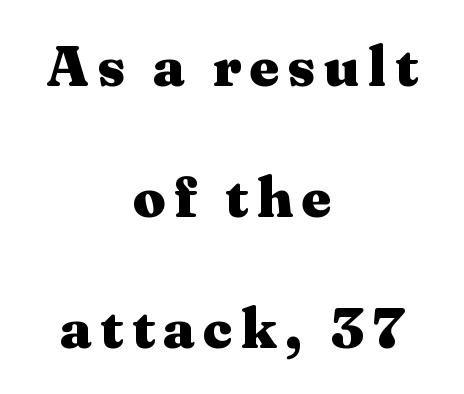
Airy leading. Honestly, there is no underline to notice here at all. The rendering uses natural spacing where letterforms have individual widths. Compared with an ordinary text face, these strokes are far heavier — a full bold.
